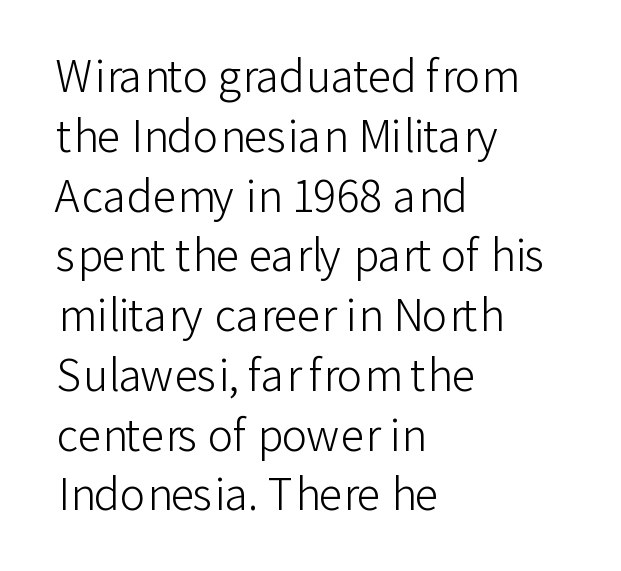
Q: Is the text bold? A: No.
Q: Is the text italic (slanted)? A: No, it is upright.
Q: Is the typeface a serif or a sans-serif typeface? A: Sans-serif.
Q: Is the text underlined? A: No.
Q: How is the paragraph aligned? A: Left-aligned.
Q: Is the spacing between letters normal or unusually wide? A: Normal.
Q: Is the spacing between lines tight, normal or loose? A: Normal.
Q: Width (condensed, normal, or wide)? A: Normal.
Q: Stroke contrast? A: Low.
Q: x-height? A: Medium.
Q: Monospaced? A: No.
